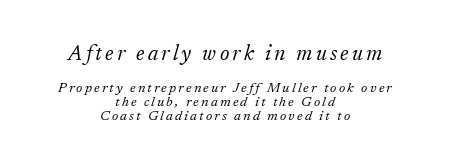
Q: Is the text bold? A: No.
Q: Is the text italic (slanted)? A: Yes, it leans right by about 17 degrees.
Q: Is the text underlined? A: No.
Q: How is the paragraph aligned? A: Centered.
Q: Is the spacing between lines tight, normal or loose? A: Tight.
Q: Which block of text is set in a larger size, the first (top) or the second (bottom)? A: The first (top) one.
